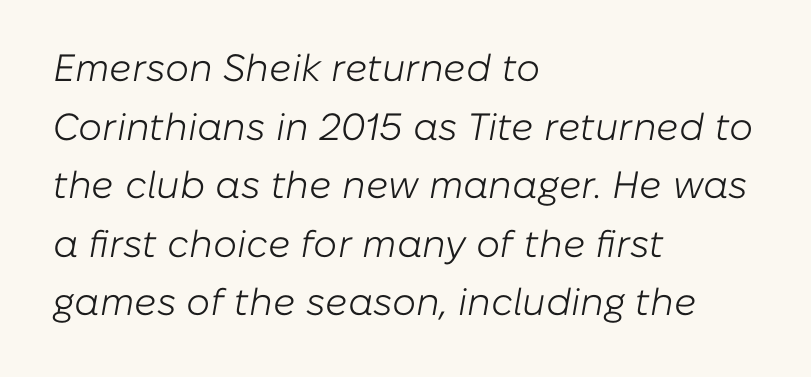
Q: Is the text bold? A: No.
Q: Is the text italic (slanted)? A: Yes, it leans right by about 10 degrees.
Q: Is the text underlined? A: No.
Q: How is the paragraph aligned? A: Left-aligned.
Q: Is the spacing between letters normal or unusually wide? A: Normal.
Q: Is the spacing between lines tight, normal or loose? A: Normal.
Q: Width (condensed, normal, or wide)? A: Normal.
Q: Stroke contrast? A: Low.
Q: x-height? A: Medium.
Q: Monospaced? A: No.
